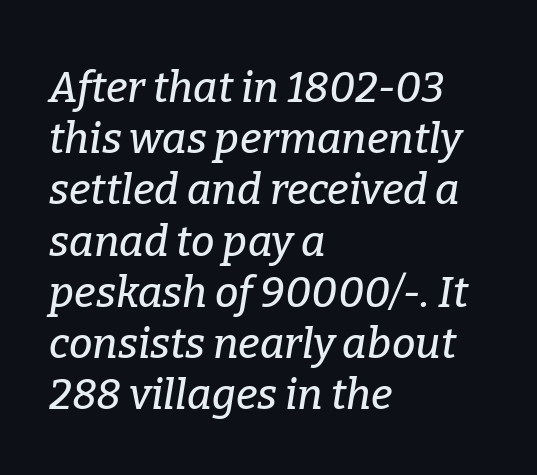
{"serif": "yes", "italic": "yes", "lean": "right", "slant_degrees": 9, "width": "normal", "stroke_contrast": "low", "x_height": "medium", "monospaced": "no", "underline": "no", "align": "left", "line_spacing_ratio": 1.22, "letter_spacing": "normal", "letter_spacing_em": 0.0, "glyph_px": 42}
